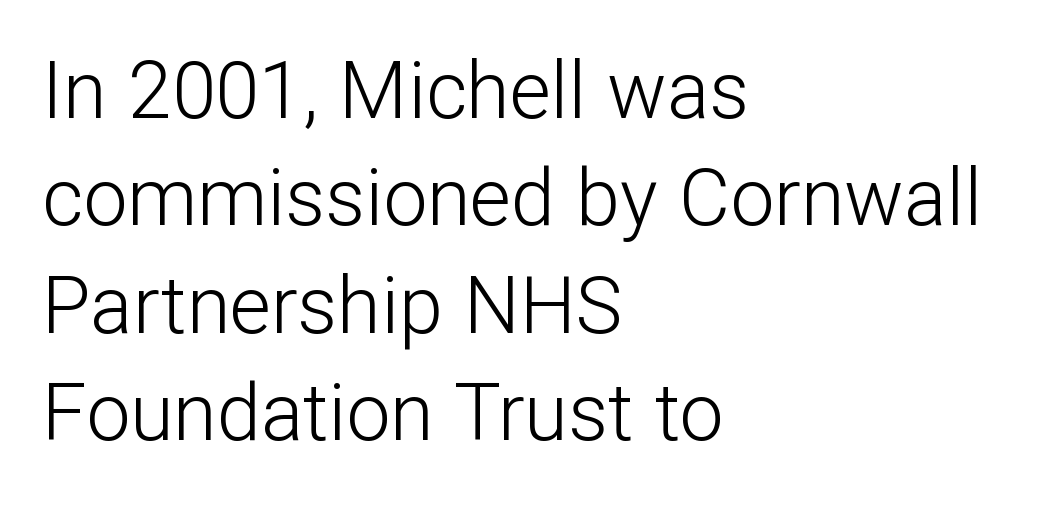
Q: Is the text bold? A: No.
Q: Is the text italic (slanted)? A: No, it is upright.
Q: Is the typeface a serif or a sans-serif typeface? A: Sans-serif.
Q: Is the text underlined? A: No.
Q: How is the paragraph aligned? A: Left-aligned.
Q: Is the spacing between letters normal or unusually wide? A: Normal.
Q: Is the spacing between lines tight, normal or loose? A: Normal.
Q: Width (condensed, normal, or wide)? A: Normal.
Q: Stroke contrast? A: Low.
Q: x-height? A: Medium.
Q: Monospaced? A: No.
